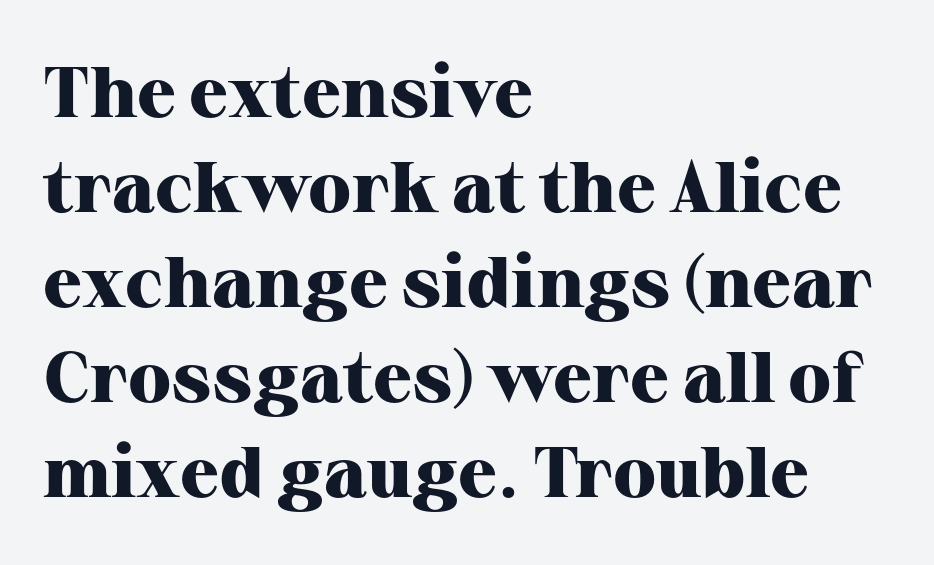
{"serif": "yes", "italic": "no", "bold": "yes", "weight": "heavy", "width": "normal", "stroke_contrast": "high", "x_height": "medium", "monospaced": "no", "underline": "no", "align": "left", "line_spacing": "normal", "line_spacing_ratio": 1.32, "letter_spacing": "normal", "letter_spacing_em": 0.0, "glyph_px": 72}
